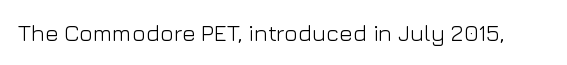
Q: Is the text bold? A: No.
Q: Is the text italic (slanted)? A: No, it is upright.
Q: Is the text underlined? A: No.
Q: Is the spacing between letters normal or unusually wide? A: Normal.
